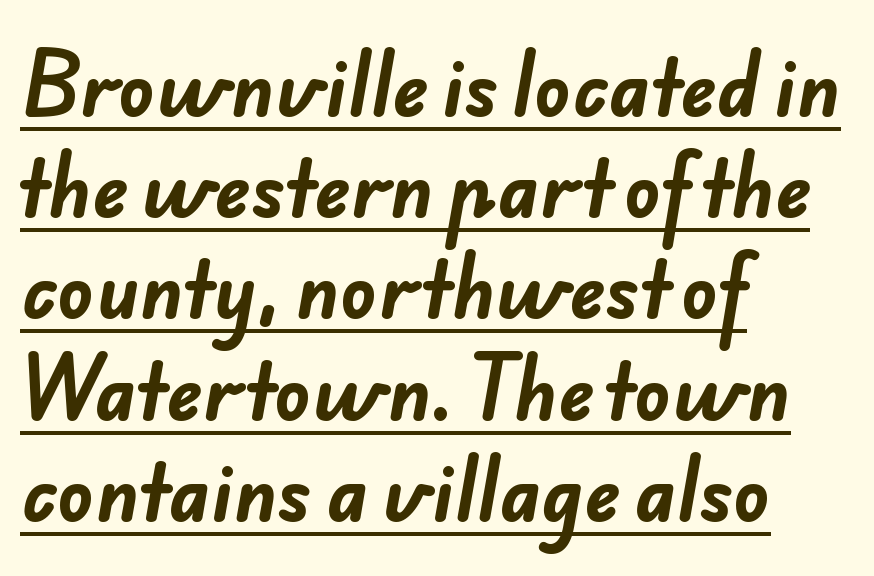
Q: Is the text bold? A: Yes.
Q: Is the typeface a serif or a sans-serif typeface? A: Sans-serif.
Q: Is the text underlined? A: Yes.
Q: How is the paragraph aligned? A: Left-aligned.
Q: Is the spacing between letters normal or unusually wide? A: Normal.
Q: Is the spacing between lines tight, normal or loose? A: Normal.
Q: Width (condensed, normal, or wide)? A: Normal.
Q: Stroke contrast? A: Low.
Q: x-height? A: Small.
Q: Monospaced? A: No.
